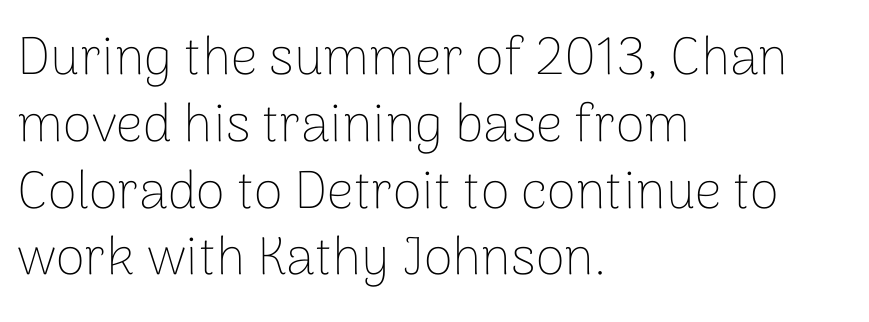
{"serif": "no", "italic": "no", "bold": "no", "weight": "thin", "width": "normal", "stroke_contrast": "low", "x_height": "medium", "monospaced": "no", "underline": "no", "align": "left", "line_spacing": "normal", "line_spacing_ratio": 1.26, "letter_spacing": "normal", "letter_spacing_em": 0.0, "glyph_px": 53}
